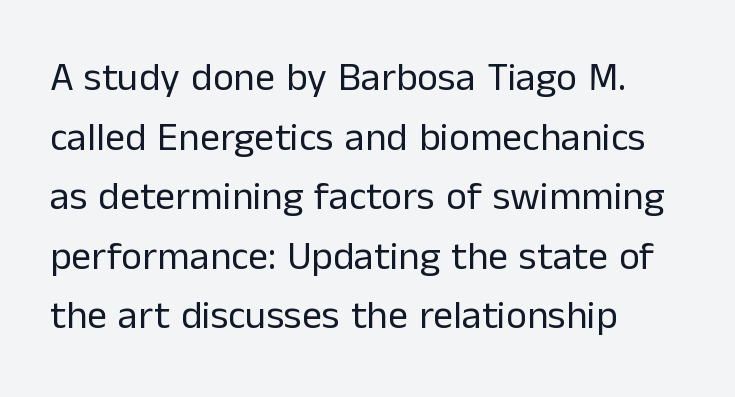
{"serif": "no", "italic": "no", "bold": "no", "weight": "regular", "width": "normal", "stroke_contrast": "low", "x_height": "medium", "monospaced": "no", "underline": "no", "align": "left", "line_spacing": "normal", "line_spacing_ratio": 1.49, "letter_spacing": "normal", "letter_spacing_em": 0.0, "glyph_px": 40}
